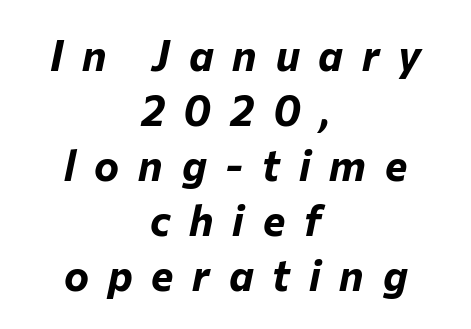
{"italic": "yes", "lean": "right", "slant_degrees": 12, "bold": "yes", "weight": "bold", "width": "normal", "stroke_contrast": "low", "x_height": "medium", "monospaced": "no", "underline": "no", "align": "center", "line_spacing": "normal", "line_spacing_ratio": 1.31, "letter_spacing": "wide", "letter_spacing_em": 0.45, "glyph_px": 42}
